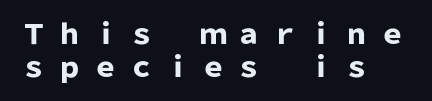
The setting favours the left margin, as ordinary paragraphs usually do. Its strokes are broad and dark, the hallmark of bold type. There is plenty of visible air inserted between adjacent glyphs. Does the lettering tilt? It doesn't — this is upright.
